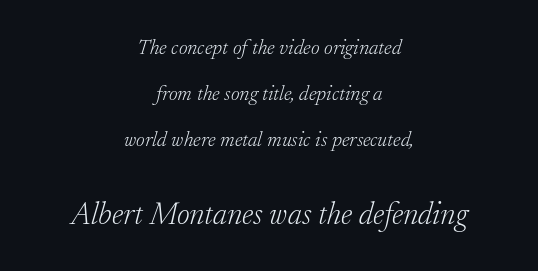
Q: Is the text bold? A: No.
Q: Is the text italic (slanted)? A: Yes, it leans right by about 17 degrees.
Q: Is the typeface a serif or a sans-serif typeface? A: Serif.
Q: Is the text underlined? A: No.
Q: How is the paragraph aligned? A: Centered.
Q: Is the spacing between letters normal or unusually wide? A: Normal.
Q: Is the spacing between lines tight, normal or loose? A: Loose.
Q: Which block of text is set in a larger size, the first (top) or the second (bottom)? A: The second (bottom) one.
Q: Width (condensed, normal, or wide)? A: Normal.
Q: Stroke contrast? A: Low.
Q: x-height? A: Small.
Q: Monospaced? A: No.
